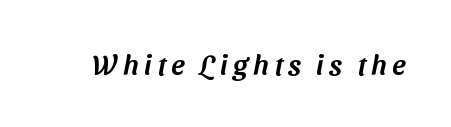
Q: Is the typeface a serif or a sans-serif typeface? A: Sans-serif.
Q: Is the text underlined? A: No.
Q: Width (condensed, normal, or wide)? A: Normal.
Q: Stroke contrast? A: Medium.
Q: x-height? A: Medium.
Q: Monospaced? A: No.
